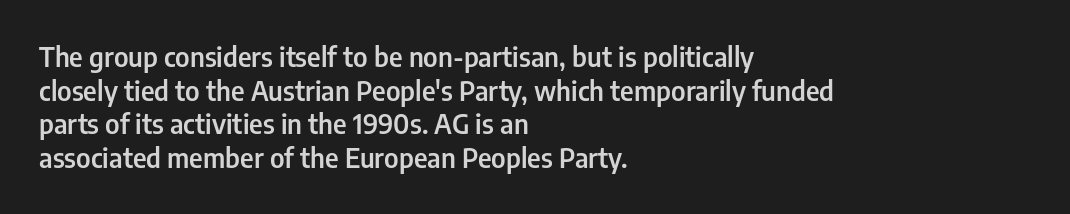
Q: Is the text bold? A: Semi-bold.
Q: Is the text italic (slanted)? A: No, it is upright.
Q: Is the text underlined? A: No.
Q: How is the paragraph aligned? A: Left-aligned.
Q: Is the spacing between letters normal or unusually wide? A: Normal.
Q: Is the spacing between lines tight, normal or loose? A: Normal.
